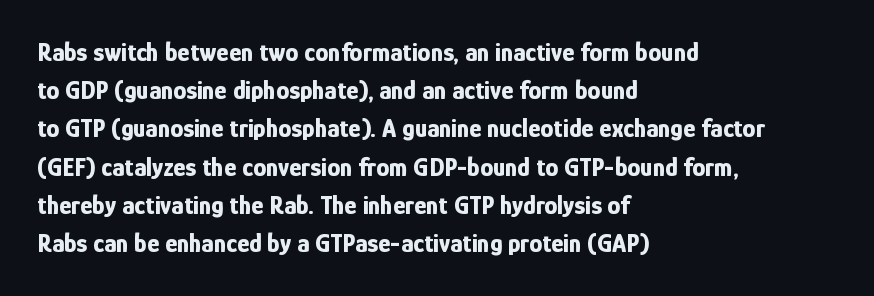
One glance says typical: line gaps are just what's usual. Students, note that the glyphs here touch the page at normal intervals. When letters stand straight like this, we call the style roman or upright. The string is rendered with underlining switched off. Casual observation: everything's shoved over to the left.
